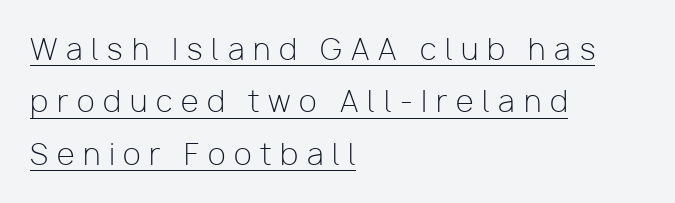
Notice how a bar underscores the lettering throughout. A classic flush-left, rag-right setting is used for this passage. The rendering uses natural spacing where letterforms have individual widths. Words appear elongated and porous because spacing is wide. These glyphs show unthickened strokes, regular width or finer. This rendering employs a face without finishing strokes, i.e., a sans-serif.
